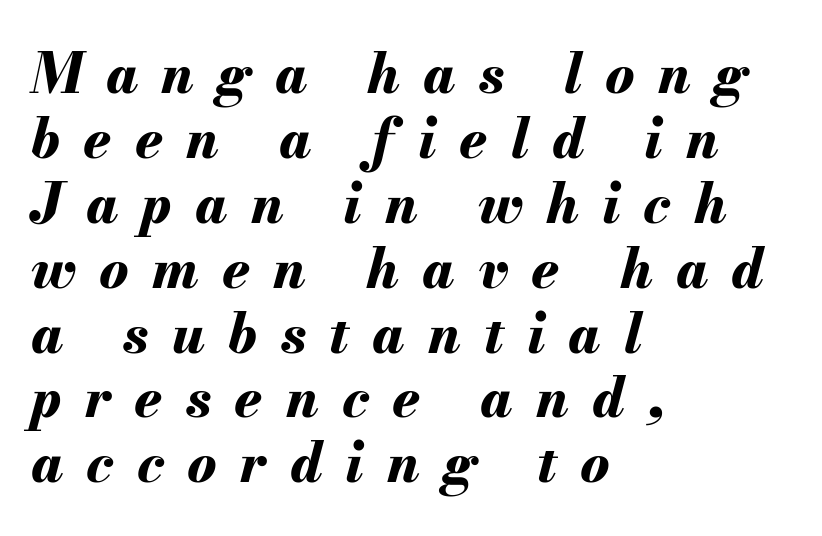
These lines are rendered in a variable-pitch font. This is oblique type, the kind used for emphasis or titles. Observe the wide spacing: letters keep a clear distance from each other. The compositor pushed each line to the left boundary.
